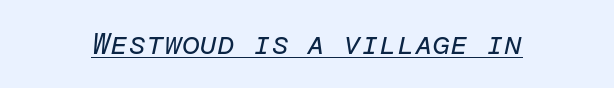
The glyphs are accompanied by a horizontal stroke just below them. Each word holds together tightly as a unit, with standard inter-letter gaps. No heavy texture on the line: the type isn't bold. The letters march in equal steps, a hallmark of fixed-pitch type. It's the slanting kind of type.
